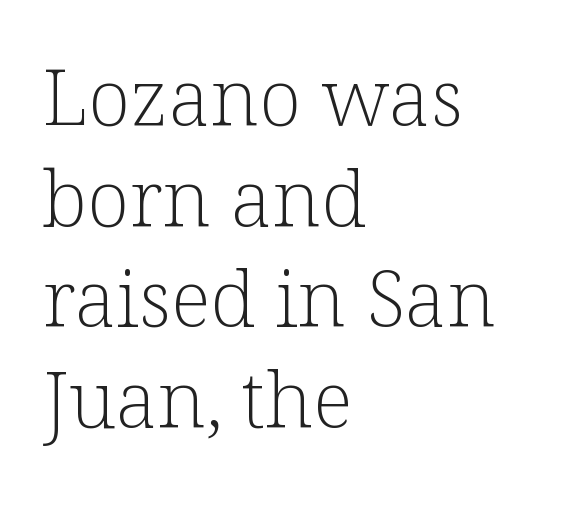
{"serif": "yes", "italic": "no", "bold": "no", "weight": "light", "width": "normal", "stroke_contrast": "low", "x_height": "medium", "monospaced": "no", "underline": "no", "align": "left", "line_spacing": "normal", "line_spacing_ratio": 1.29, "letter_spacing": "normal", "letter_spacing_em": 0.0, "glyph_px": 78}
